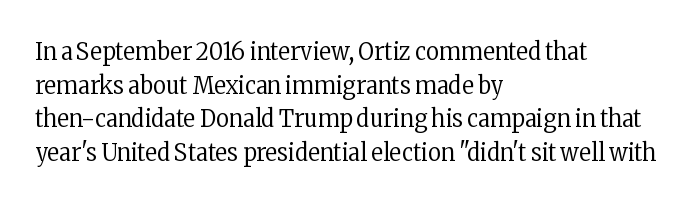
{"italic": "no", "bold": "no", "underline": "no", "align": "left", "line_spacing": "normal", "line_spacing_ratio": 1.35, "letter_spacing": "normal", "letter_spacing_em": 0.0, "glyph_px": 25}
